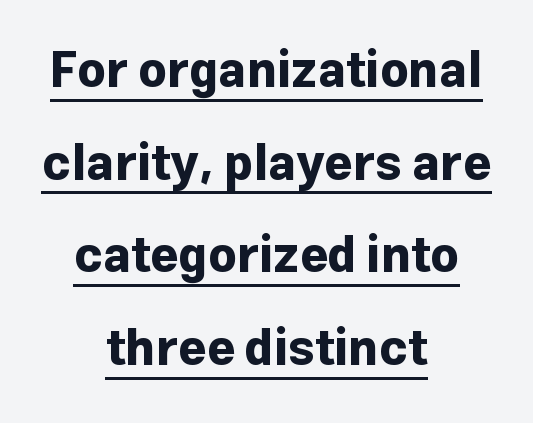
{"serif": "no", "italic": "no", "bold": "yes", "weight": "bold", "width": "normal", "stroke_contrast": "low", "x_height": "medium", "monospaced": "no", "underline": "yes", "align": "center", "line_spacing_ratio": 1.89, "letter_spacing": "normal", "letter_spacing_em": 0.0, "glyph_px": 49}
